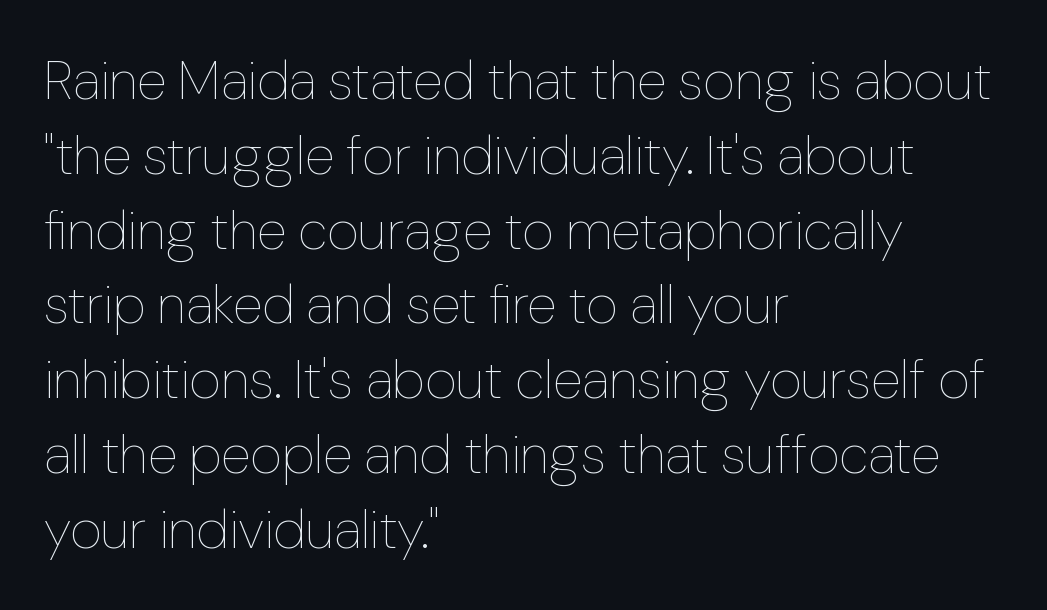
Q: Is the text bold? A: No.
Q: Is the text italic (slanted)? A: No, it is upright.
Q: Is the text underlined? A: No.
Q: How is the paragraph aligned? A: Left-aligned.
Q: Is the spacing between letters normal or unusually wide? A: Normal.
Q: Is the spacing between lines tight, normal or loose? A: Normal.
Q: Width (condensed, normal, or wide)? A: Normal.
Q: Stroke contrast? A: Low.
Q: x-height? A: Medium.
Q: Monospaced? A: No.
